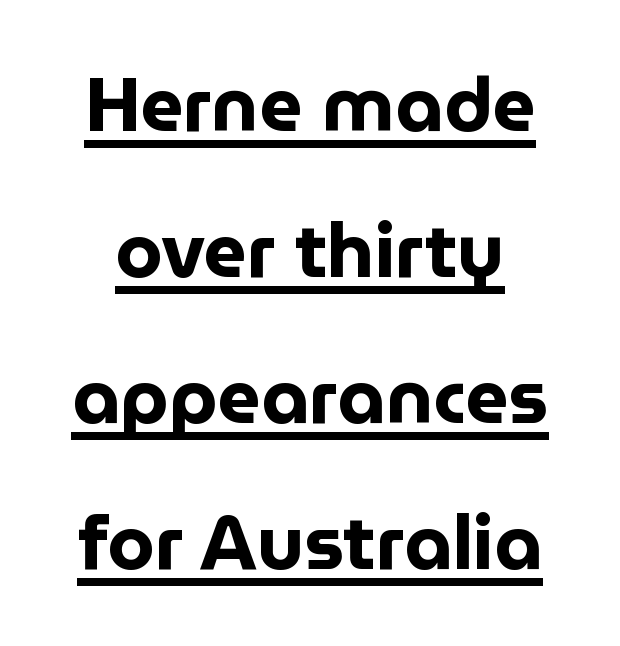
There is no visible air inserted between adjacent glyphs. The rendering uses the underline text-decoration. You could not count columns in this text — the font is proportionally spaced. No italicization has been applied; the sample stays upright. The passage is arranged like a title page — every line centered. I'd call this a sans setting — the letters go barefoot.
